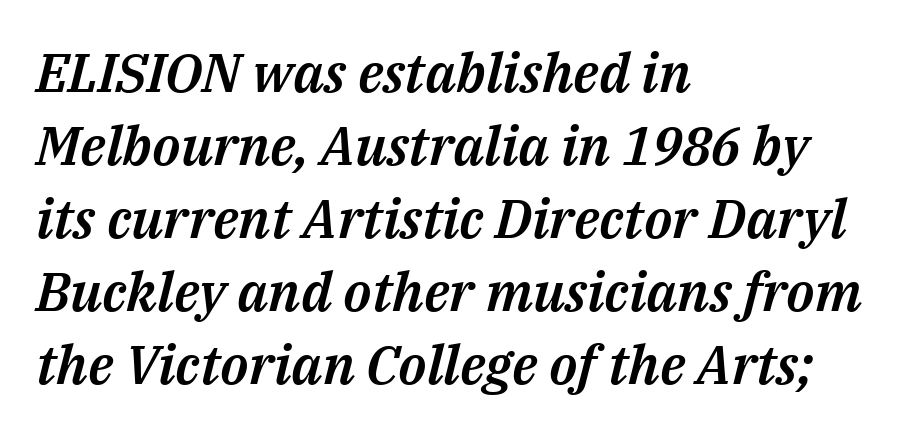
The image shows 54 px text type, italic (leaning right); set left-aligned, normal line spacing (1.35x), normal letter spacing, not underlined; medium stroke contrast and a medium x-height.
